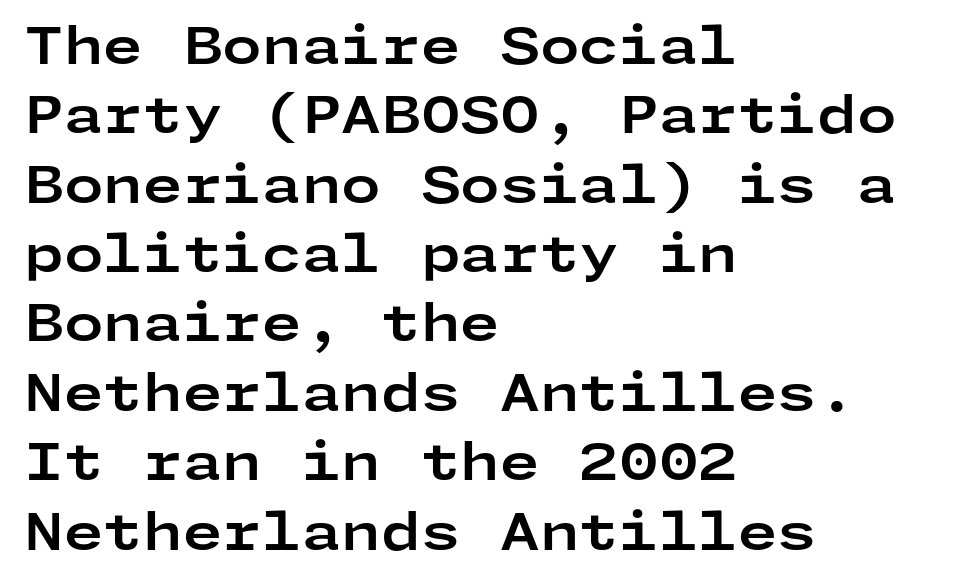
The image shows 51 px bold, wide sans-serif type, upright; set left-aligned, normal line spacing (1.36x), normal letter spacing, not underlined; low stroke contrast and a medium x-height.
